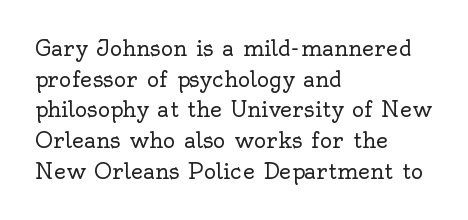
{"italic": "no", "bold": "no", "underline": "no", "align": "left", "line_spacing": "normal", "line_spacing_ratio": 1.46, "letter_spacing": "normal", "letter_spacing_em": 0.0, "glyph_px": 21}
